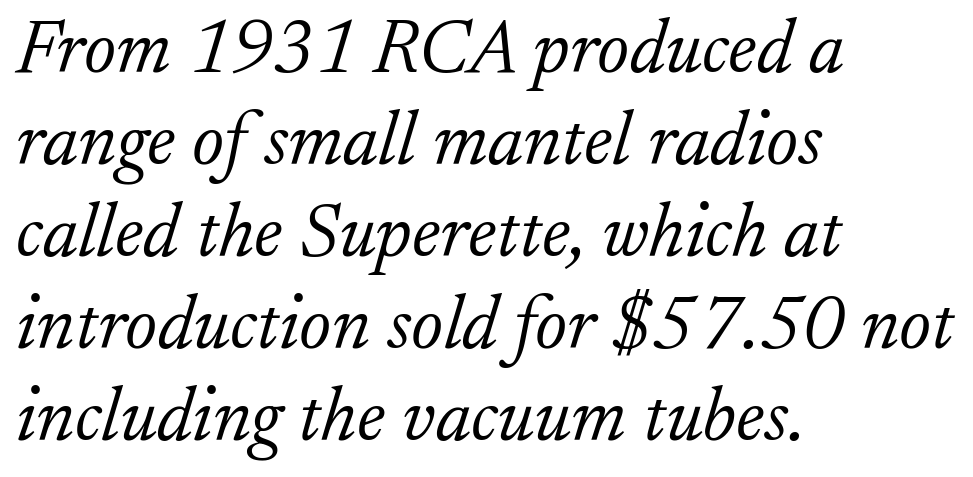
The image shows 76 px light serif type, italic (leaning right); set left-aligned, line spacing 1.21x, normal letter spacing, not underlined; low stroke contrast and a small x-height.
